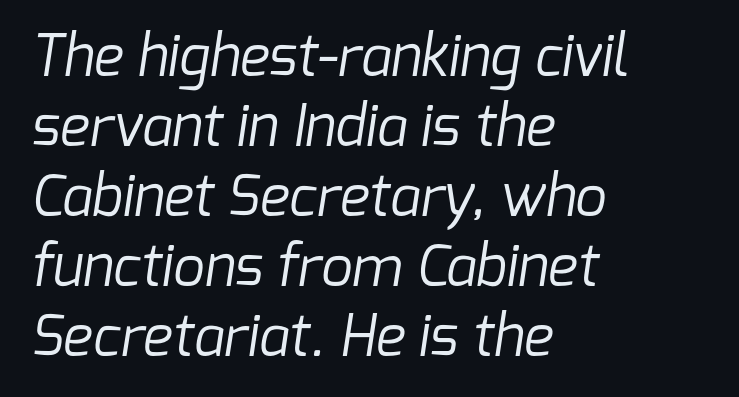
Q: Is the text bold? A: No.
Q: Is the typeface a serif or a sans-serif typeface? A: Sans-serif.
Q: Is the text underlined? A: No.
Q: How is the paragraph aligned? A: Left-aligned.
Q: Is the spacing between letters normal or unusually wide? A: Normal.
Q: Is the spacing between lines tight, normal or loose? A: Normal.
Q: Width (condensed, normal, or wide)? A: Normal.
Q: Stroke contrast? A: Low.
Q: x-height? A: Medium.
Q: Monospaced? A: No.
